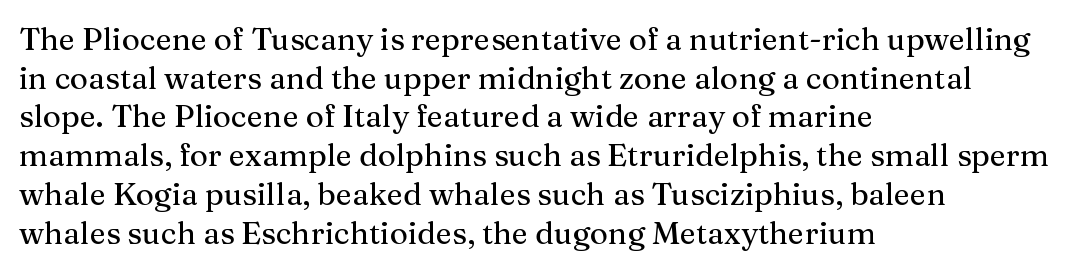
The image shows 31 px serif type, upright; set left-aligned, normal line spacing (1.25x), normal letter spacing, not underlined; medium stroke contrast and a medium x-height.
